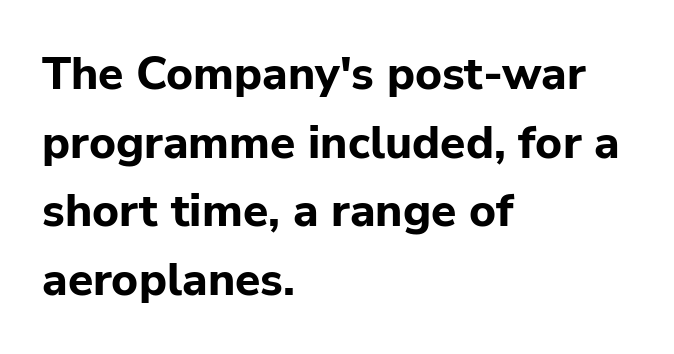
{"serif": "no", "italic": "no", "bold": "yes", "weight": "bold", "width": "normal", "stroke_contrast": "low", "x_height": "medium", "monospaced": "no", "underline": "no", "align": "left", "line_spacing": "normal", "line_spacing_ratio": 1.49, "letter_spacing": "normal", "letter_spacing_em": 0.0, "glyph_px": 46}
